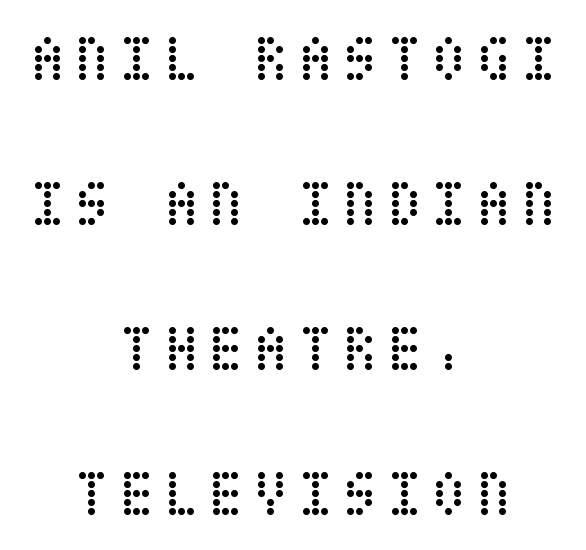
The image shows 65 px regular-weight, condensed type, upright; set centered, loose line spacing (2.23x), not underlined; low stroke contrast and a large x-height.
